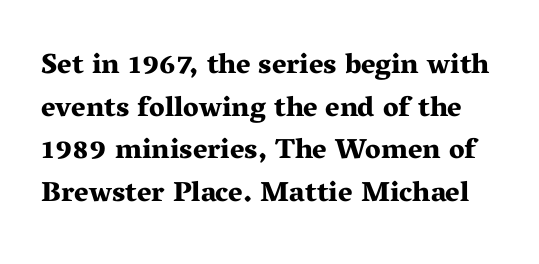
Q: Is the text bold? A: Yes.
Q: Is the text italic (slanted)? A: No, it is upright.
Q: Is the typeface a serif or a sans-serif typeface? A: Serif.
Q: Is the text underlined? A: No.
Q: Is the spacing between letters normal or unusually wide? A: Normal.
Q: Is the spacing between lines tight, normal or loose? A: Normal.
Q: Width (condensed, normal, or wide)? A: Wide.
Q: Stroke contrast? A: Medium.
Q: x-height? A: Medium.
Q: Monospaced? A: No.
